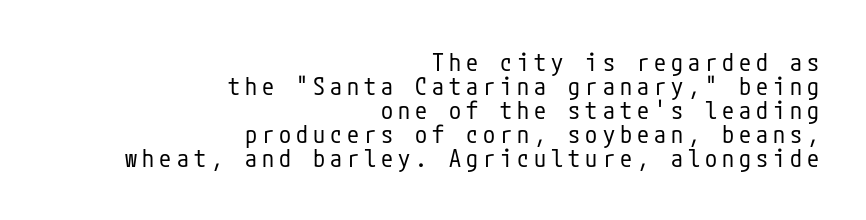
Q: Is the text bold? A: No.
Q: Is the text italic (slanted)? A: No, it is upright.
Q: Is the text underlined? A: No.
Q: How is the paragraph aligned? A: Right-aligned.
Q: Is the spacing between letters normal or unusually wide? A: Unusually wide.
Q: Is the spacing between lines tight, normal or loose? A: Tight.
